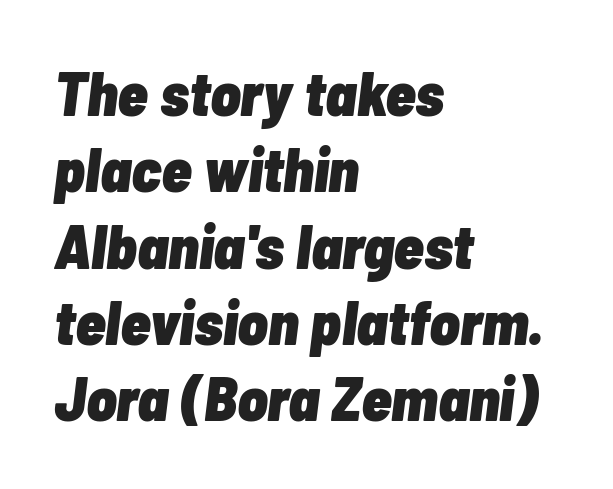
{"italic": "yes", "lean": "right", "slant_degrees": 7, "bold": "yes", "weight": "heavy", "width": "condensed", "stroke_contrast": "low", "x_height": "medium", "monospaced": "no", "underline": "no", "align": "left", "line_spacing_ratio": 1.23, "letter_spacing": "normal", "letter_spacing_em": 0.0, "glyph_px": 62}
